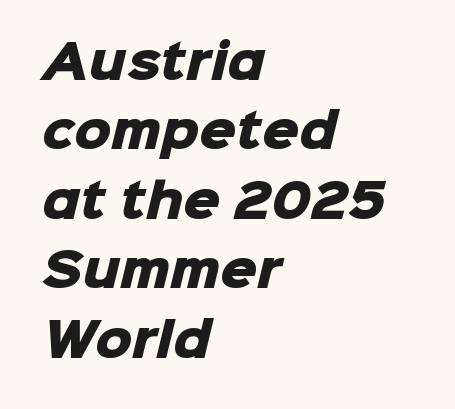
The image shows 46 px heavy sans-serif type; set left-aligned, normal line spacing (1.51x), normal letter spacing, not underlined; low stroke contrast and a medium x-height.
